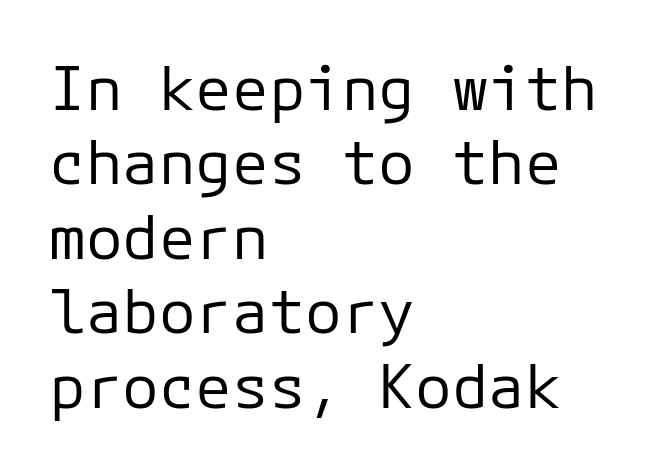
{"serif": "no", "italic": "no", "bold": "no", "weight": "regular", "width": "normal", "stroke_contrast": "low", "x_height": "medium", "underline": "no", "align": "left", "line_spacing_ratio": 1.22, "letter_spacing": "normal", "letter_spacing_em": 0.0, "glyph_px": 61}
